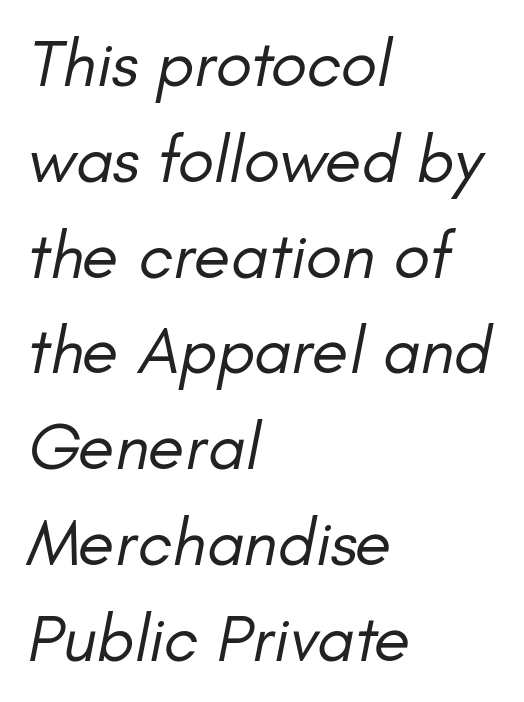
Is this a fixed-width face? No — the glyphs have proportional, varying widths. Just letters on the line, the space beneath them empty. Each stroke keeps to a modest, everyday thickness or less. Glyph-to-glyph distance matches everyday printed text. Each new line begins a customary step beneath the previous one.
